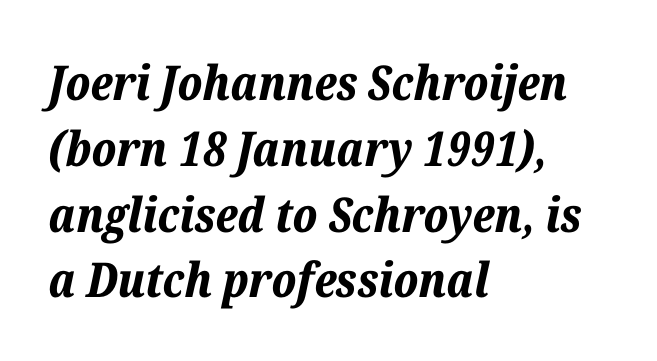
{"italic": "yes", "lean": "right", "slant_degrees": 12, "bold": "yes", "weight": "bold", "width": "normal", "stroke_contrast": "low", "x_height": "medium", "monospaced": "no", "underline": "no", "align": "left", "line_spacing": "normal", "line_spacing_ratio": 1.37, "letter_spacing": "normal", "letter_spacing_em": 0.0, "glyph_px": 48}
